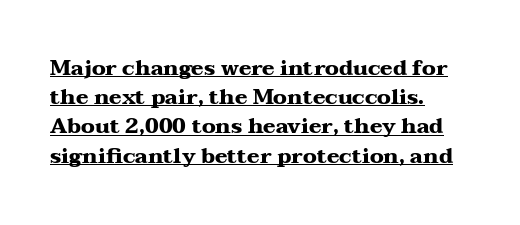
The image shows 21 px bold type, upright; set left-aligned, normal line spacing (1.39x), normal letter spacing, underlined.
